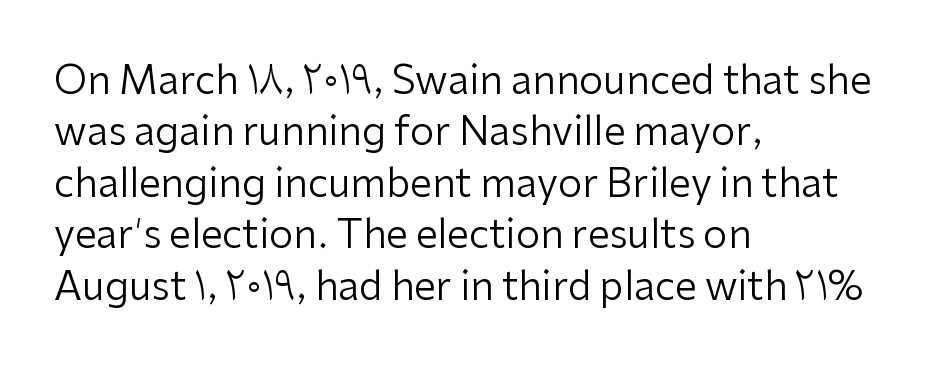
The image shows 39 px regular-weight sans-serif type, upright; set left-aligned, normal line spacing (1.32x), normal letter spacing, not underlined; low stroke contrast and a medium x-height.
